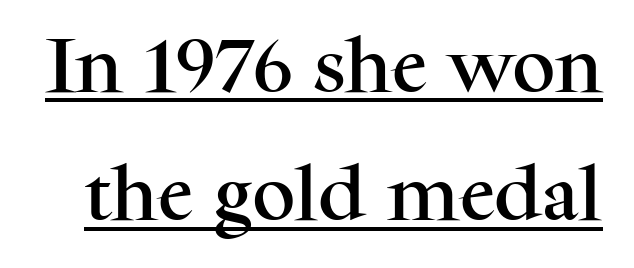
{"serif": "yes", "italic": "no", "width": "normal", "stroke_contrast": "medium", "x_height": "medium", "monospaced": "no", "underline": "yes", "line_spacing": "loose", "line_spacing_ratio": 2.14, "letter_spacing": "normal", "letter_spacing_em": 0.0, "glyph_px": 60}
